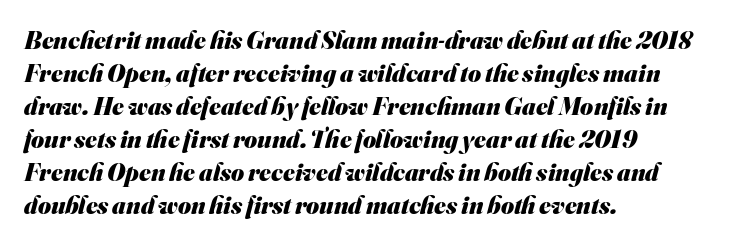
The image shows 25 px bold type; set left-aligned, normal line spacing (1.32x), normal letter spacing, not underlined.
